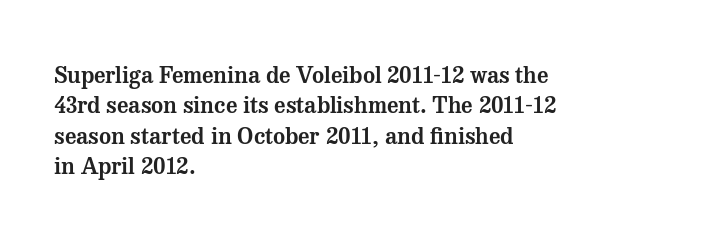
The face used here is rendered with its standard letterfit. These lines are set flush left with a ragged right edge. The glyphs are unaccompanied by any horizontal stroke below them. Normally led — the rows are evenly, conventionally spaced. Do the letters lean? They stand straight.
